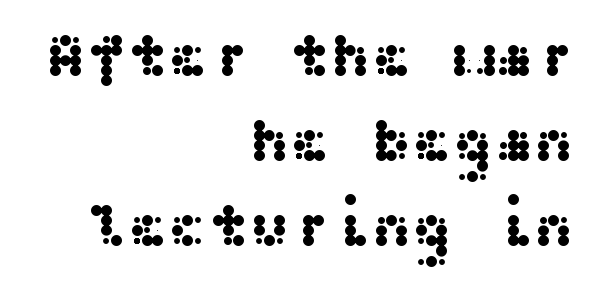
{"serif": "no", "italic": "no", "width": "wide", "stroke_contrast": "medium", "x_height": "medium", "underline": "no", "align": "right", "line_spacing": "normal", "line_spacing_ratio": 1.39, "letter_spacing": "normal", "letter_spacing_em": 0.0, "glyph_px": 61}
